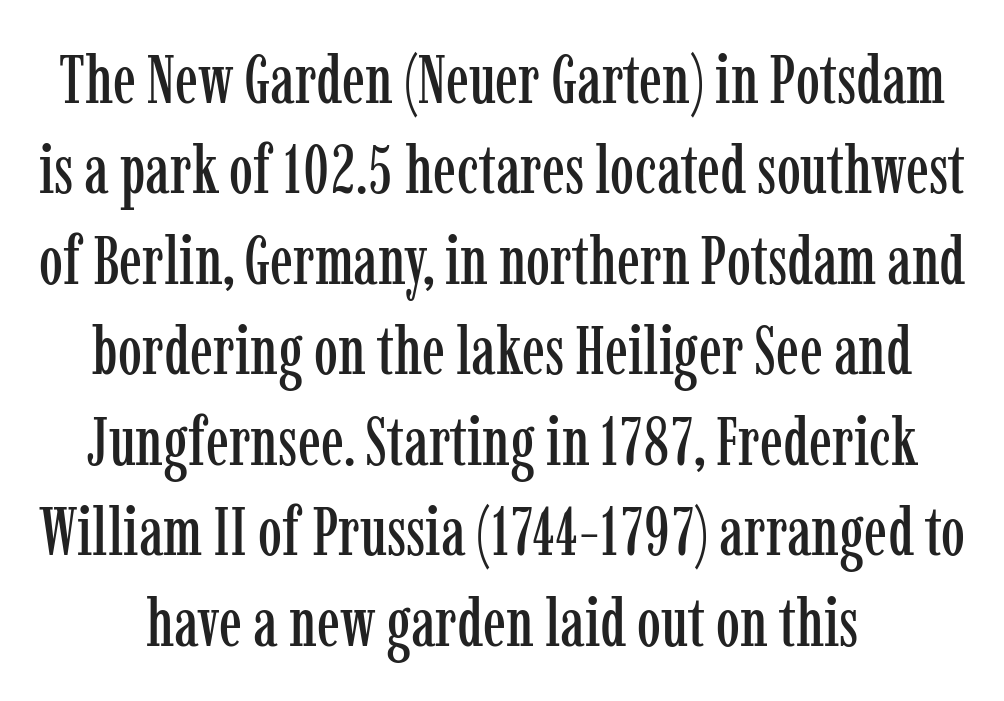
Glyph-to-glyph distance matches everyday printed text. Varying glyph widths throughout — classic text-font behaviour. Little horizontal feet cap the strokes, marking this as serif type. Honestly, the row spacing looks completely unremarkable.
